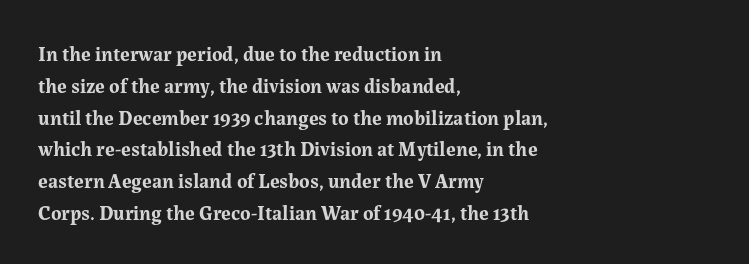
{"italic": "no", "bold": "yes", "underline": "no", "align": "left", "line_spacing": "normal", "line_spacing_ratio": 1.59, "letter_spacing": "normal", "letter_spacing_em": 0.0, "glyph_px": 20}
